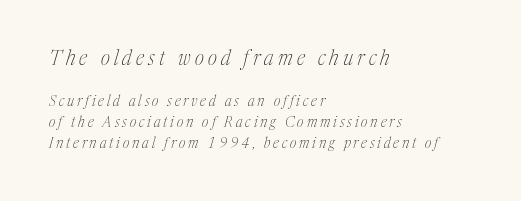
The image shows 20 px text type, italic (leaning right); set left-aligned, normal line spacing (1.49x), unusually wide letter spacing (+0.21 em), not underlined; the first (top) block is 1.43x larger.
